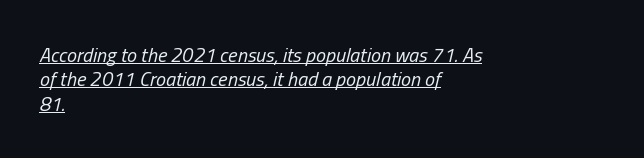
The image shows 20 px text type, italic (leaning right); set left-aligned, line spacing 1.22x, normal letter spacing, underlined.
